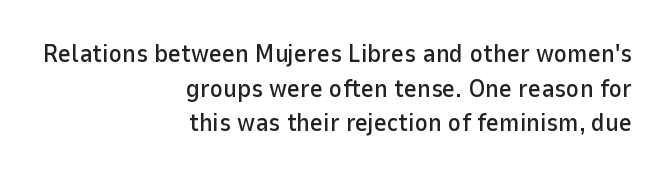
{"italic": "no", "underline": "no", "align": "right", "line_spacing": "normal", "line_spacing_ratio": 1.39, "letter_spacing": "normal", "letter_spacing_em": 0.0, "glyph_px": 25}
